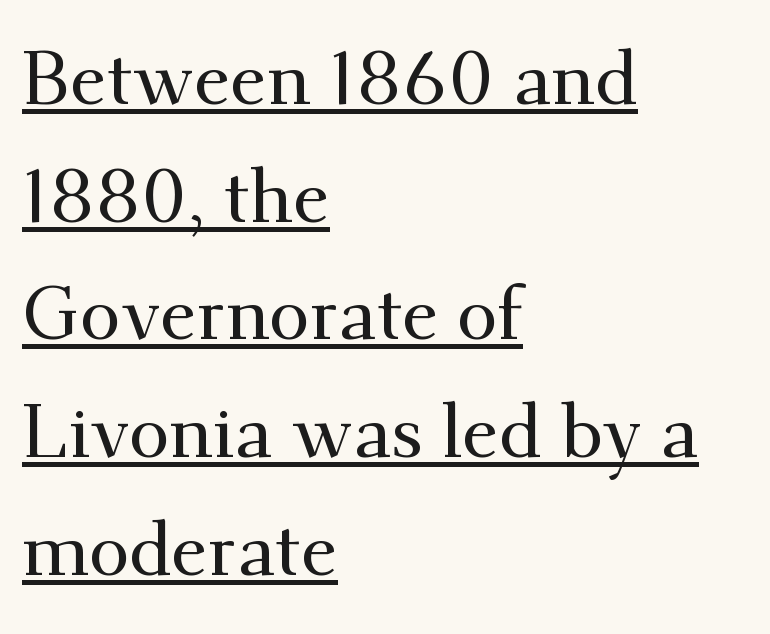
Q: Is the text italic (slanted)? A: No, it is upright.
Q: Is the typeface a serif or a sans-serif typeface? A: Serif.
Q: Is the text underlined? A: Yes.
Q: How is the paragraph aligned? A: Left-aligned.
Q: Is the spacing between letters normal or unusually wide? A: Normal.
Q: Is the spacing between lines tight, normal or loose? A: Normal.
Q: Width (condensed, normal, or wide)? A: Normal.
Q: Stroke contrast? A: Medium.
Q: x-height? A: Small.
Q: Monospaced? A: No.
